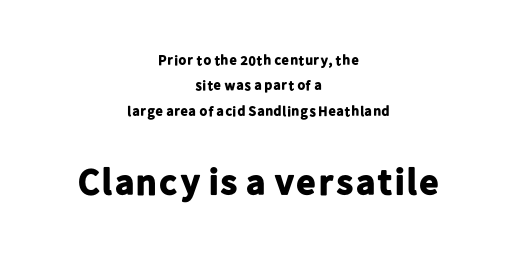
Is the lower block the larger one? Yes — the lower block carries the bigger type. The rendering uses natural spacing where letterforms have individual widths. The characters display no serif detailing; their extremities are plain. Lines of text with bare space underneath.
